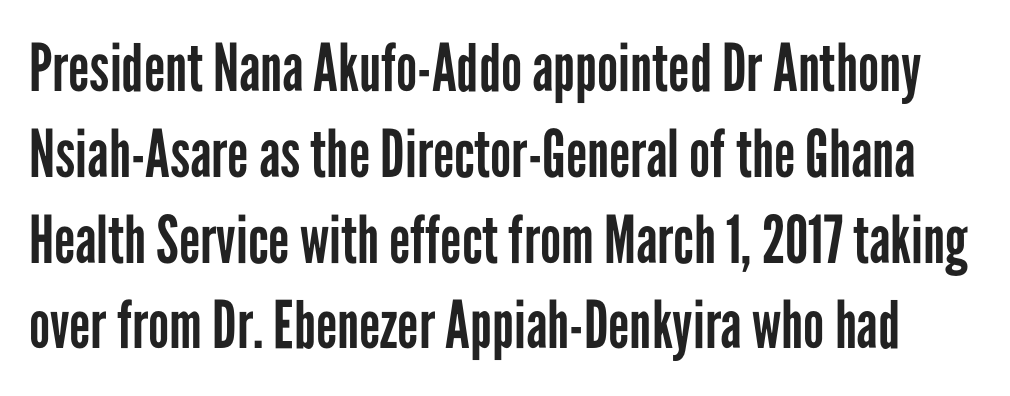
The image shows 66 px regular-weight, condensed sans-serif type, upright; set normal line spacing (1.3x), normal letter spacing, not underlined; low stroke contrast and a medium x-height.
